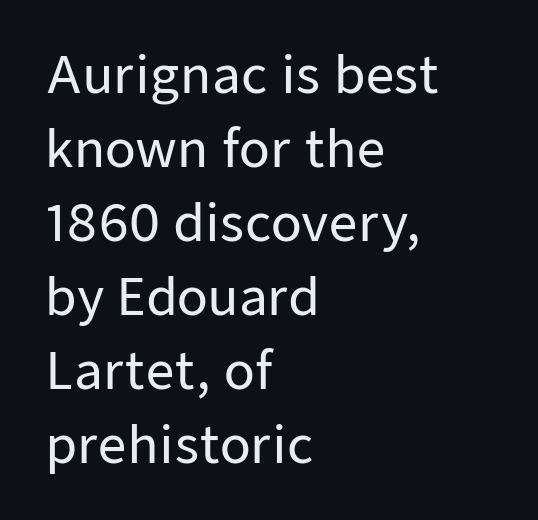
Q: Is the text italic (slanted)? A: No, it is upright.
Q: Is the typeface a serif or a sans-serif typeface? A: Sans-serif.
Q: Is the text underlined? A: No.
Q: How is the paragraph aligned? A: Left-aligned.
Q: Is the spacing between letters normal or unusually wide? A: Normal.
Q: Is the spacing between lines tight, normal or loose? A: Normal.
Q: Width (condensed, normal, or wide)? A: Normal.
Q: Stroke contrast? A: Low.
Q: x-height? A: Medium.
Q: Monospaced? A: No.
